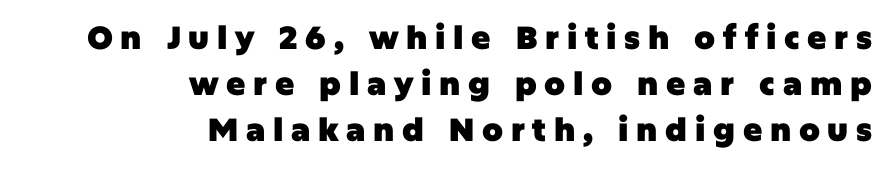
The image shows 32 px heavy sans-serif type, upright; set right-aligned, normal line spacing (1.44x), unusually wide letter spacing (+0.24 em), not underlined; low stroke contrast and a large x-height.
